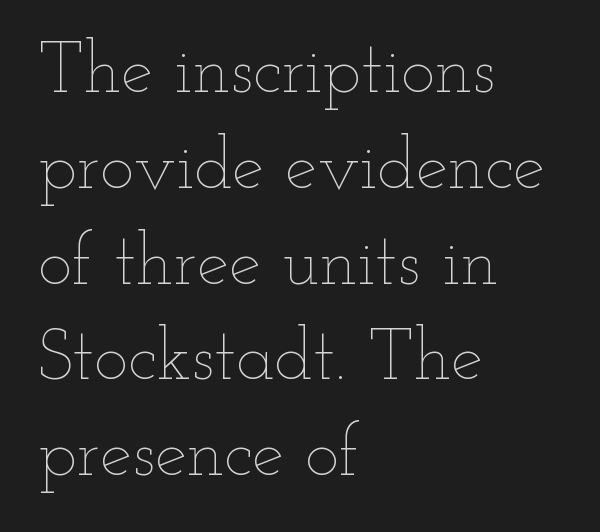
Vertical spacing — default. The rendering uses natural spacing where letterforms have individual widths. Line beginnings align vertically; line endings do not. Words float on clear page, feet unadorned. This sample uses plain, unmodified letter spacing.
